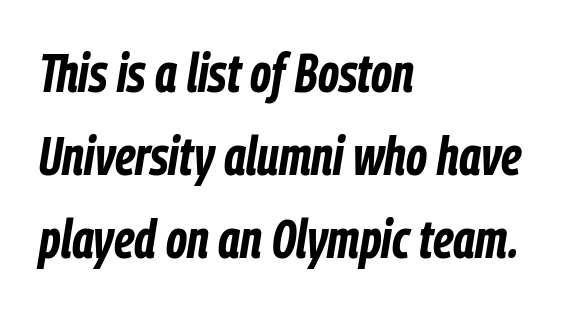
Q: Is the text bold? A: Yes.
Q: Is the text italic (slanted)? A: Yes, it leans right by about 9 degrees.
Q: Is the text underlined? A: No.
Q: How is the paragraph aligned? A: Left-aligned.
Q: Is the spacing between letters normal or unusually wide? A: Normal.
Q: Is the spacing between lines tight, normal or loose? A: Normal.
Q: Width (condensed, normal, or wide)? A: Condensed.
Q: Stroke contrast? A: Low.
Q: x-height? A: Medium.
Q: Monospaced? A: No.
